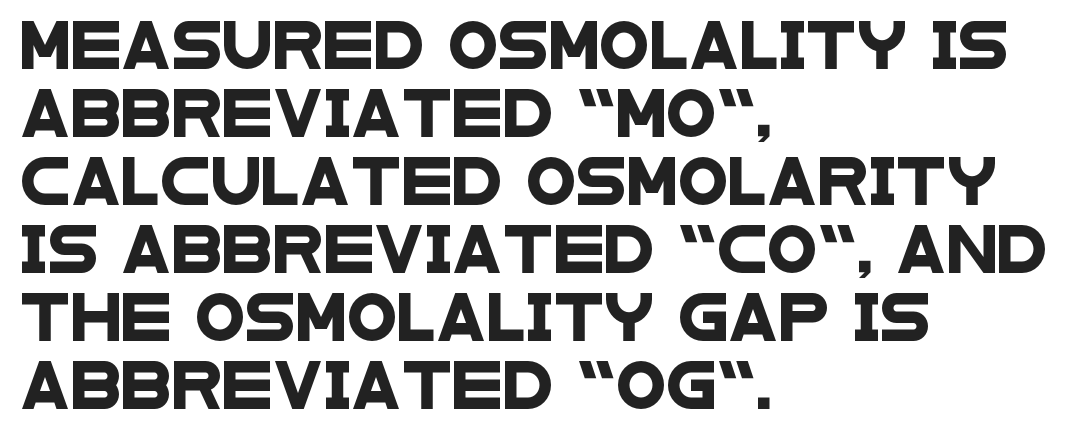
Q: Is the typeface a serif or a sans-serif typeface? A: Sans-serif.
Q: Is the text underlined? A: No.
Q: How is the paragraph aligned? A: Left-aligned.
Q: Is the spacing between letters normal or unusually wide? A: Normal.
Q: Is the spacing between lines tight, normal or loose? A: Normal.
Q: Width (condensed, normal, or wide)? A: Wide.
Q: Stroke contrast? A: Low.
Q: x-height? A: Large.
Q: Monospaced? A: No.
